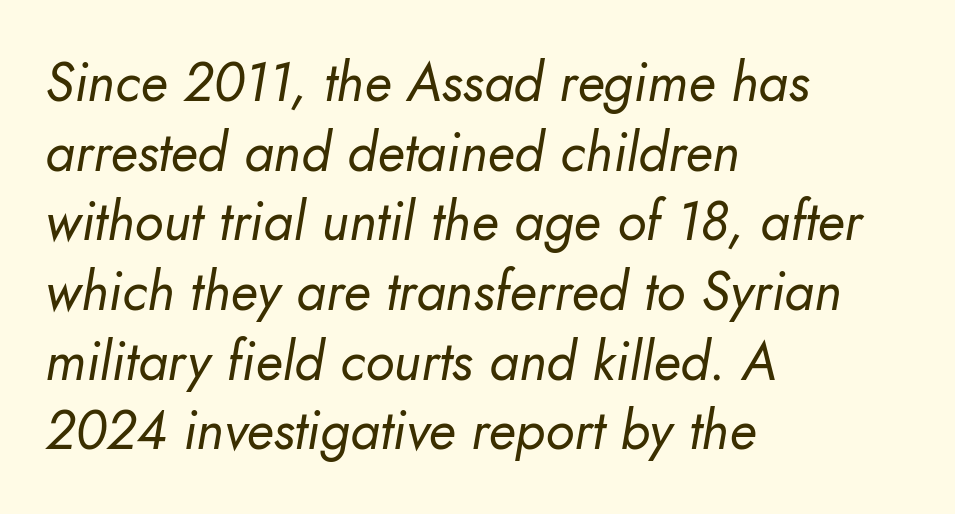
Q: Is the text bold? A: No.
Q: Is the text italic (slanted)? A: Yes, it leans right by about 10 degrees.
Q: Is the text underlined? A: No.
Q: How is the paragraph aligned? A: Left-aligned.
Q: Is the spacing between letters normal or unusually wide? A: Normal.
Q: Is the spacing between lines tight, normal or loose? A: Normal.
Q: Width (condensed, normal, or wide)? A: Normal.
Q: Stroke contrast? A: Low.
Q: x-height? A: Small.
Q: Monospaced? A: No.
